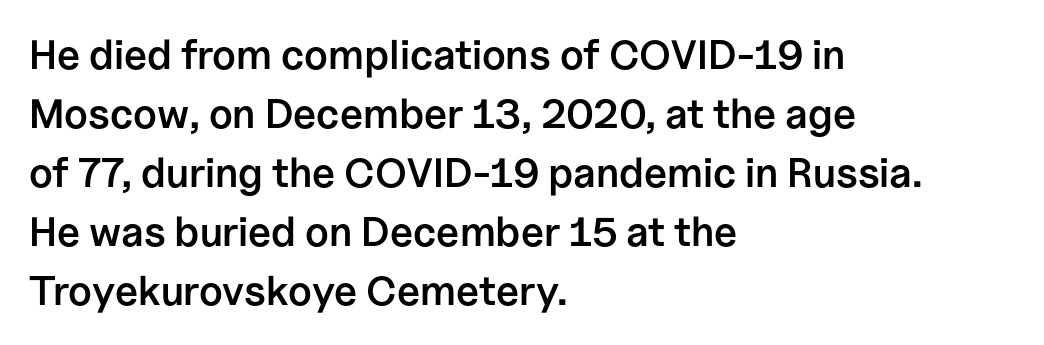
Each row of text sits above clean, open space. Do the characters align in a grid? No, the font is proportional. This is sans-serif lettering, the kind often seen on screens and signage. Regarding leading, the lines here are spaced in the standard way. Layout note: lines flush left. Honestly, the letter spacing is just normal — you wouldn't notice it.
